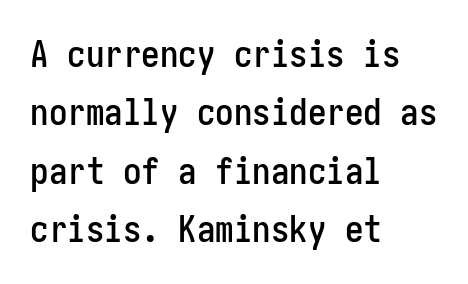
The image shows 37 px condensed sans-serif type, upright; set left-aligned, normal line spacing (1.58x), normal letter spacing, not underlined; low stroke contrast and a medium x-height.
